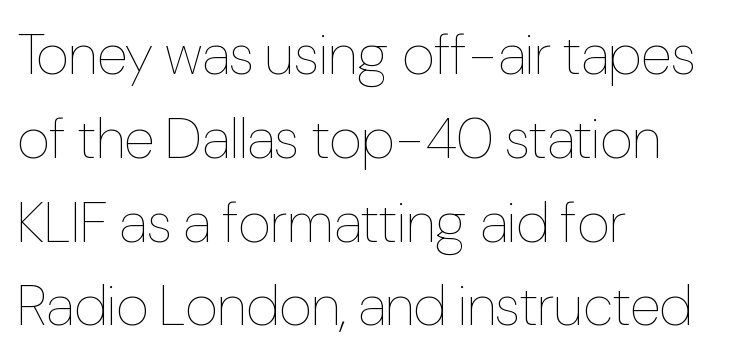
Q: Is the text bold? A: No.
Q: Is the text italic (slanted)? A: No, it is upright.
Q: Is the text underlined? A: No.
Q: How is the paragraph aligned? A: Left-aligned.
Q: Is the spacing between letters normal or unusually wide? A: Normal.
Q: Is the spacing between lines tight, normal or loose? A: Normal.
Q: Width (condensed, normal, or wide)? A: Condensed.
Q: Stroke contrast? A: Low.
Q: x-height? A: Medium.
Q: Monospaced? A: No.
